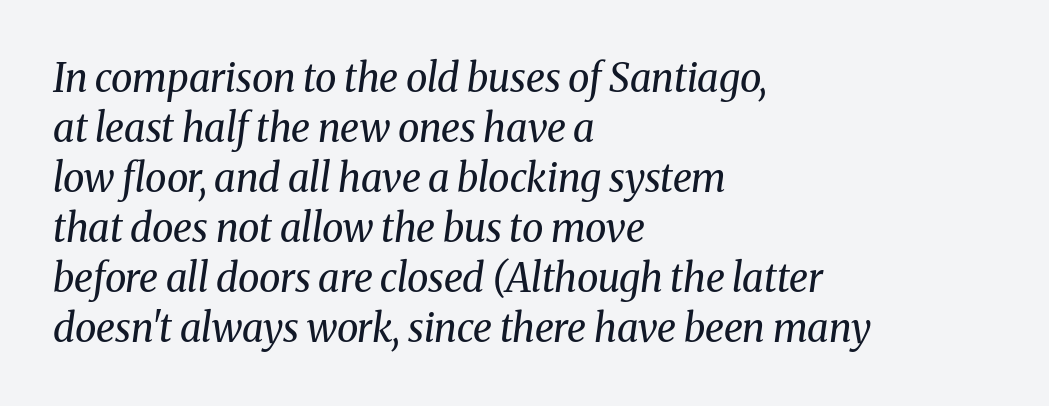
Q: Is the text bold? A: No.
Q: Is the text italic (slanted)? A: Yes, it leans right by about 8 degrees.
Q: Is the typeface a serif or a sans-serif typeface? A: Serif.
Q: Is the text underlined? A: No.
Q: How is the paragraph aligned? A: Left-aligned.
Q: Is the spacing between letters normal or unusually wide? A: Normal.
Q: Is the spacing between lines tight, normal or loose? A: Normal.
Q: Width (condensed, normal, or wide)? A: Normal.
Q: Stroke contrast? A: Medium.
Q: x-height? A: Medium.
Q: Monospaced? A: No.
